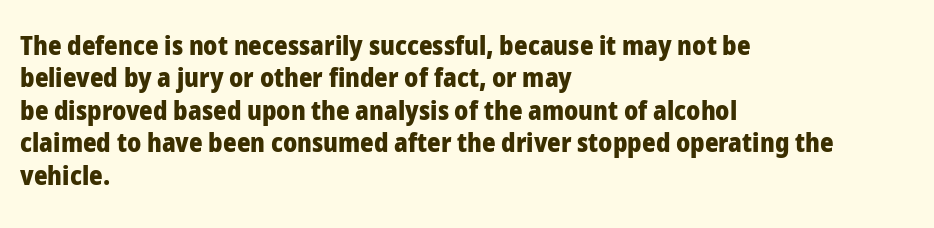
Q: Is the text bold? A: Yes.
Q: Is the text italic (slanted)? A: No, it is upright.
Q: Is the text underlined? A: No.
Q: How is the paragraph aligned? A: Left-aligned.
Q: Is the spacing between letters normal or unusually wide? A: Normal.
Q: Is the spacing between lines tight, normal or loose? A: Normal.
